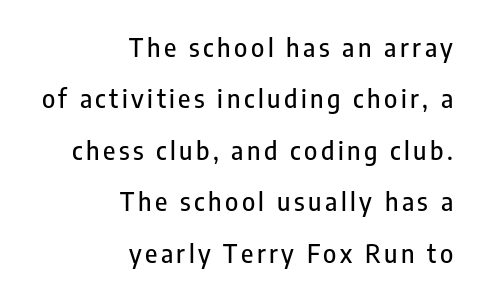
Q: Is the text italic (slanted)? A: No, it is upright.
Q: Is the text underlined? A: No.
Q: How is the paragraph aligned? A: Right-aligned.
Q: Is the spacing between lines tight, normal or loose? A: Loose.
